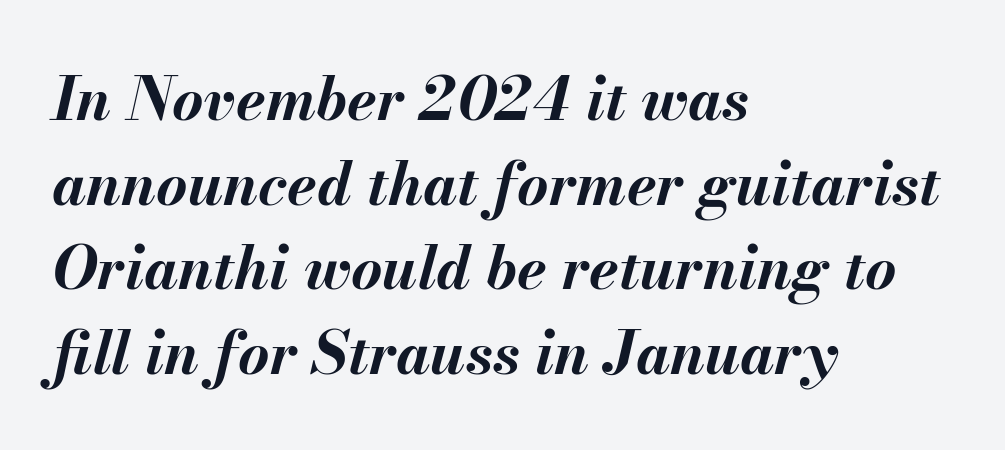
The letters sit at their default tracking, neither squeezed nor spread. The words here are not underlined. Is there much room between lines? A standard amount, neither cramped nor airy. Italic: yes, the glyphs are oblique. The rag falls on the right side of this text block.
